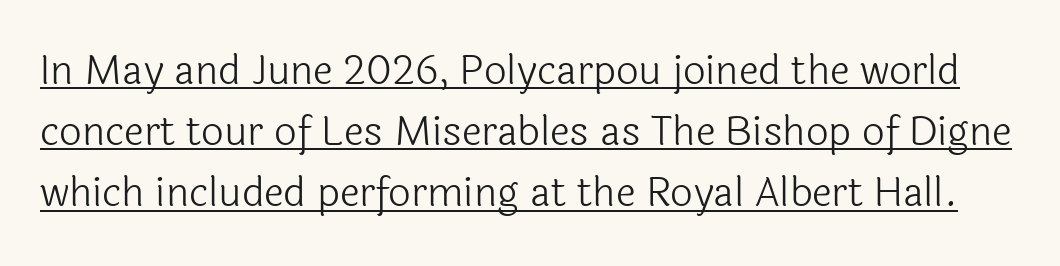
Compared with typical body copy, the letter spacing here is the same. You could not count columns in this text — the font is proportionally spaced. Baseline-to-baseline distance is the conventional proportion of letter height. A typographer would call this underscored text.
